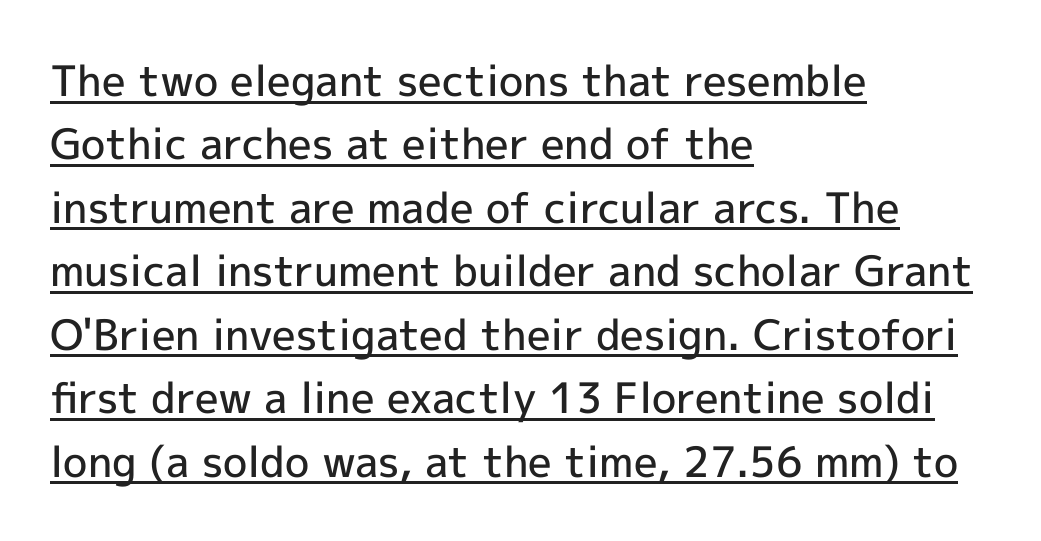
The image shows 42 px semibold sans-serif type, upright; set left-aligned, normal line spacing (1.51x), normal letter spacing, underlined; a medium x-height.
